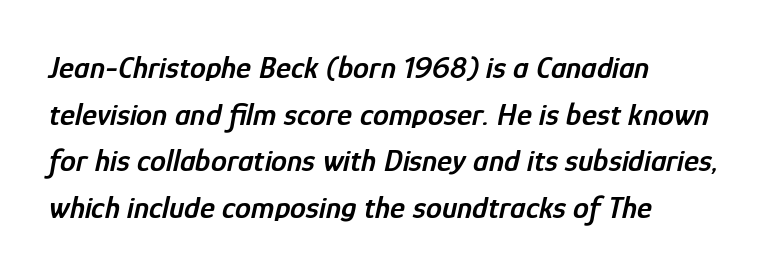
Q: Is the text bold? A: Semi-bold.
Q: Is the text italic (slanted)? A: Yes, it leans right by about 12 degrees.
Q: Is the text underlined? A: No.
Q: How is the paragraph aligned? A: Left-aligned.
Q: Is the spacing between letters normal or unusually wide? A: Normal.
Q: Is the spacing between lines tight, normal or loose? A: Normal.
Q: Width (condensed, normal, or wide)? A: Condensed.
Q: Stroke contrast? A: Low.
Q: x-height? A: Medium.
Q: Monospaced? A: No.
